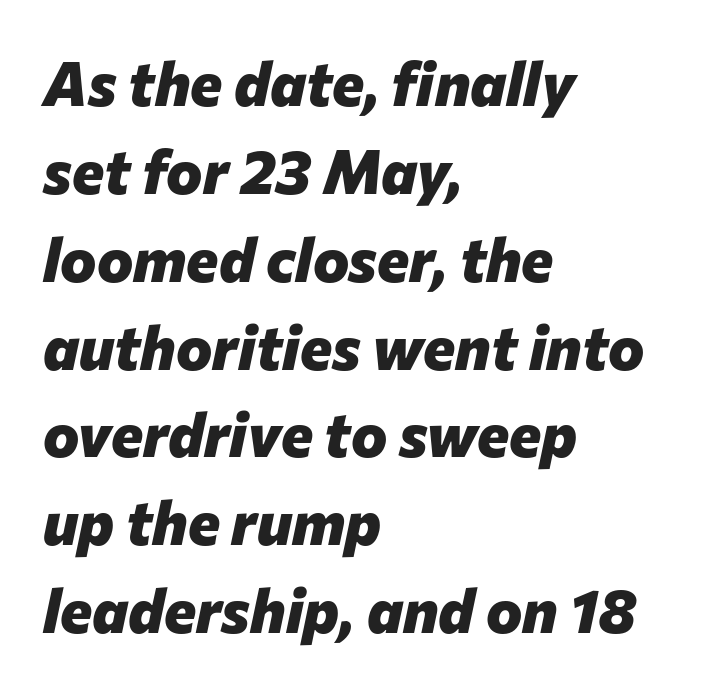
The image shows 61 px heavy type, italic (leaning right); set left-aligned, normal line spacing (1.44x), normal letter spacing, not underlined; low stroke contrast and a medium x-height.
